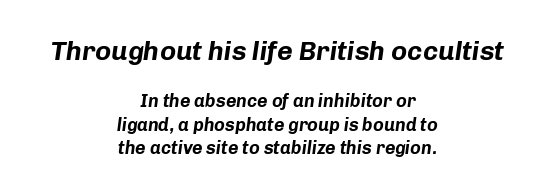
{"italic": "yes", "lean": "right", "slant_degrees": 8, "bold": "yes", "underline": "no", "align": "center", "line_spacing": "normal", "line_spacing_ratio": 1.29, "letter_spacing": "normal", "letter_spacing_em": 0.0, "larger_block": "first", "size_ratio": 1.5, "glyph_px": 27}
